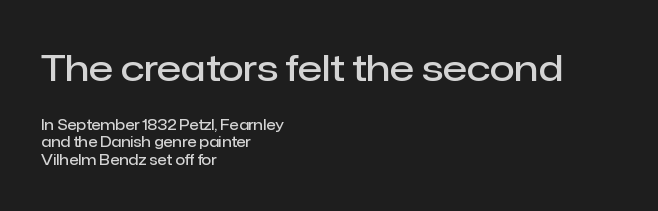
{"serif": "no", "italic": "no", "bold": "semi", "weight": "semibold", "width": "normal", "stroke_contrast": "low", "x_height": "medium", "monospaced": "no", "underline": "no", "align": "left", "line_spacing_ratio": 1.23, "letter_spacing": "normal", "letter_spacing_em": 0.0, "larger_block": "first", "size_ratio": 2.57, "glyph_px": 36}
